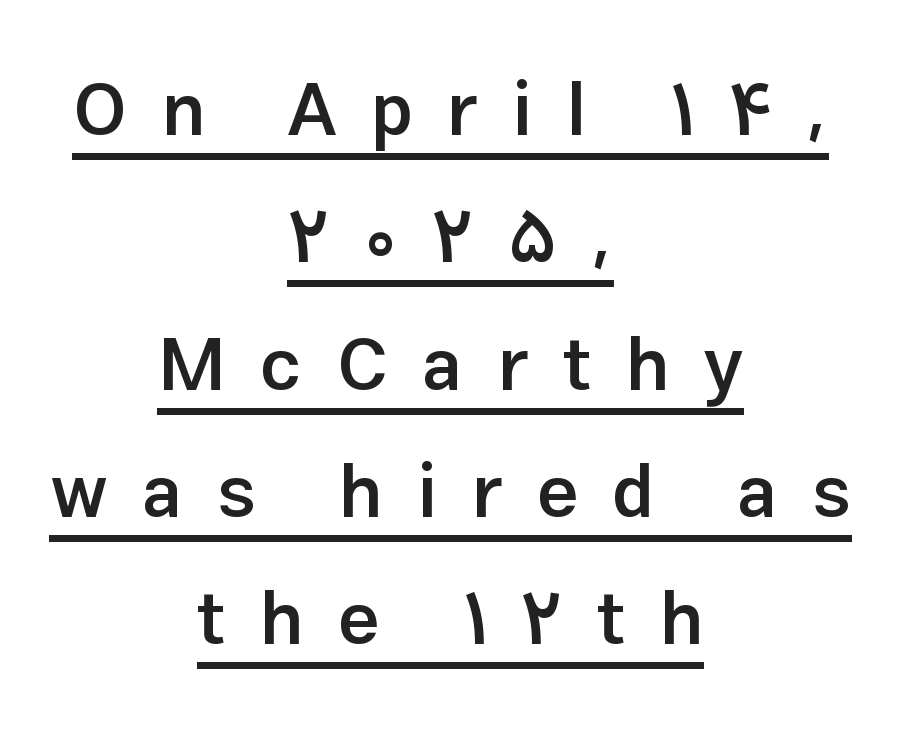
Notice how the stems are strictly vertical — no italics here. Typographic density is moderately raised because the face is semibold. Leftover space on each line is divided equally before and after the words. Honestly, the underline is the first thing you notice here. Tracking here is generous; glyphs stand well apart from one another.
